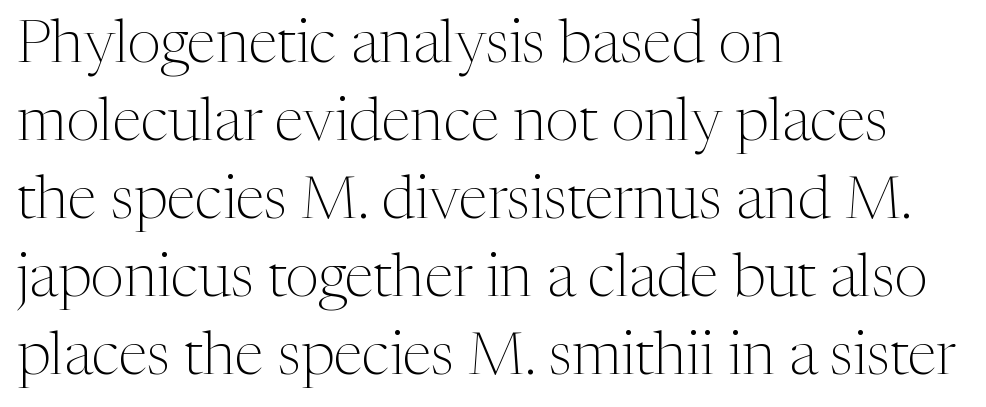
The gaps between neighbouring characters are ordinary and unremarkable. Students, observe: this is what conventionally led text looks like. The type family on display is of the serif kind. Horizontal alignment here is leftward, the default for most running prose. Weight: not bold — regular or lighter. Do the characters align in a grid? No, the font is proportional.
